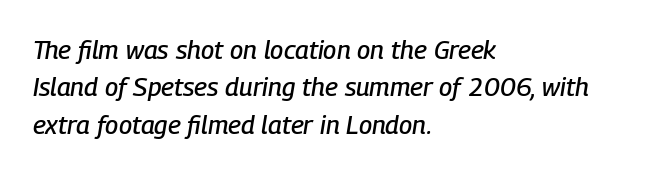
Q: Is the text italic (slanted)? A: Yes, it leans right by about 9 degrees.
Q: Is the text underlined? A: No.
Q: How is the paragraph aligned? A: Left-aligned.
Q: Is the spacing between letters normal or unusually wide? A: Normal.
Q: Is the spacing between lines tight, normal or loose? A: Normal.
